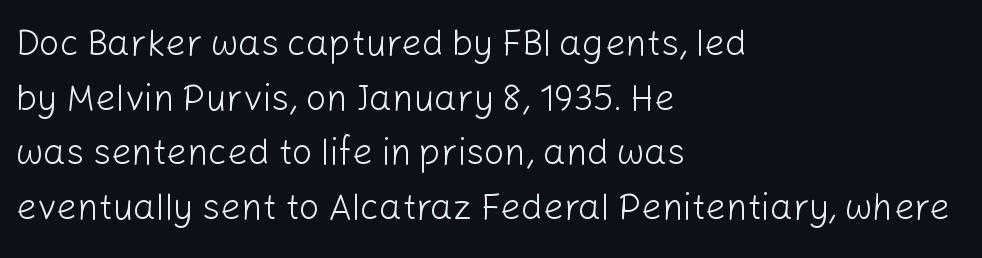
{"serif": "no", "italic": "no", "bold": "no", "weight": "light", "width": "normal", "stroke_contrast": "low", "x_height": "medium", "monospaced": "no", "underline": "no", "align": "left", "line_spacing": "normal", "line_spacing_ratio": 1.52, "letter_spacing": "normal", "letter_spacing_em": 0.0, "glyph_px": 36}
